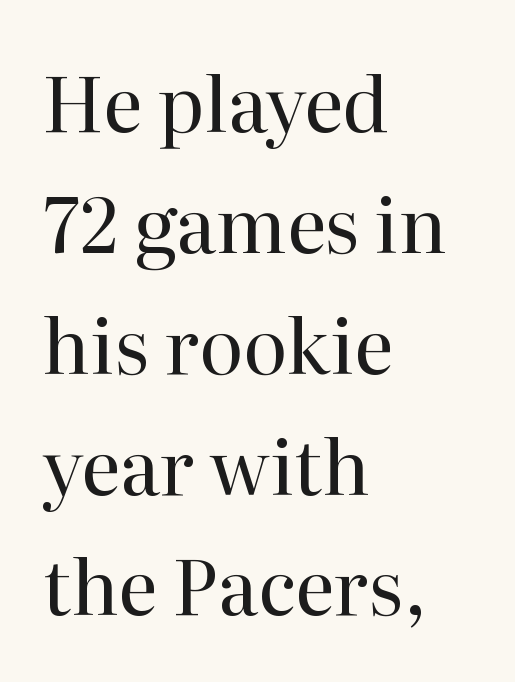
The image shows 76 px regular-weight serif type, upright; set left-aligned, normal line spacing (1.59x), normal letter spacing, not underlined; high stroke contrast and a medium x-height.
